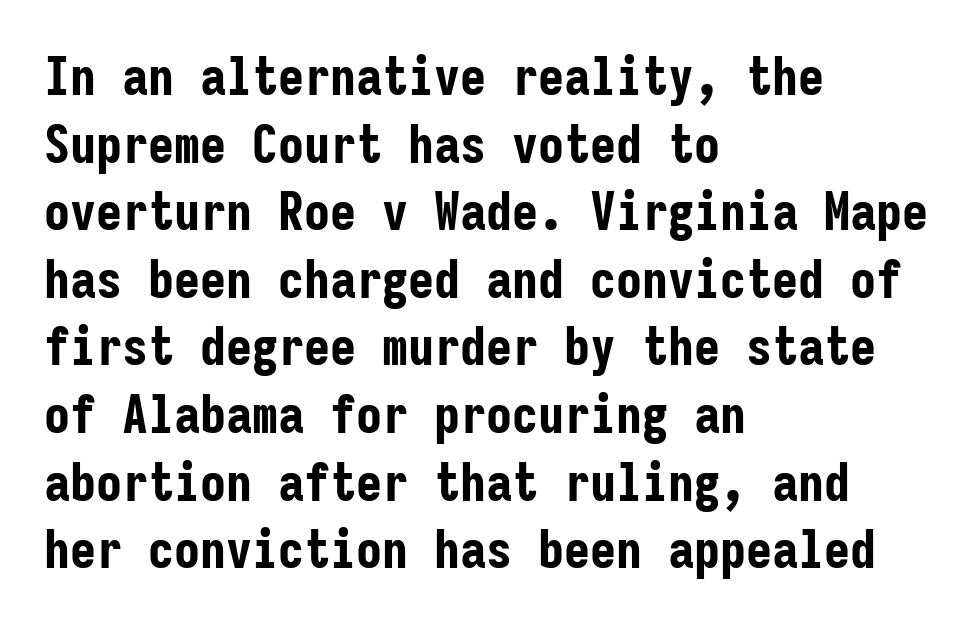
{"serif": "no", "italic": "no", "bold": "yes", "weight": "bold", "width": "condensed", "stroke_contrast": "low", "x_height": "medium", "monospaced": "yes", "underline": "no", "align": "left", "line_spacing": "normal", "line_spacing_ratio": 1.3, "letter_spacing": "normal", "letter_spacing_em": 0.0, "glyph_px": 52}
